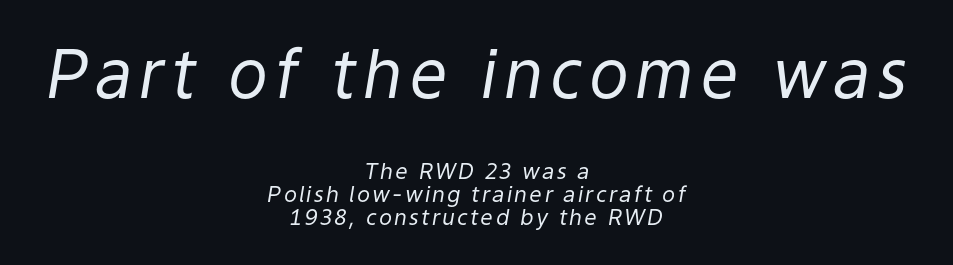
{"italic": "yes", "lean": "right", "slant_degrees": 9, "bold": "no", "weight": "regular", "width": "normal", "stroke_contrast": "low", "x_height": "medium", "monospaced": "no", "underline": "no", "align": "center", "line_spacing": "tight", "line_spacing_ratio": 1.05, "larger_block": "first", "size_ratio": 3.05, "glyph_px": 67}
